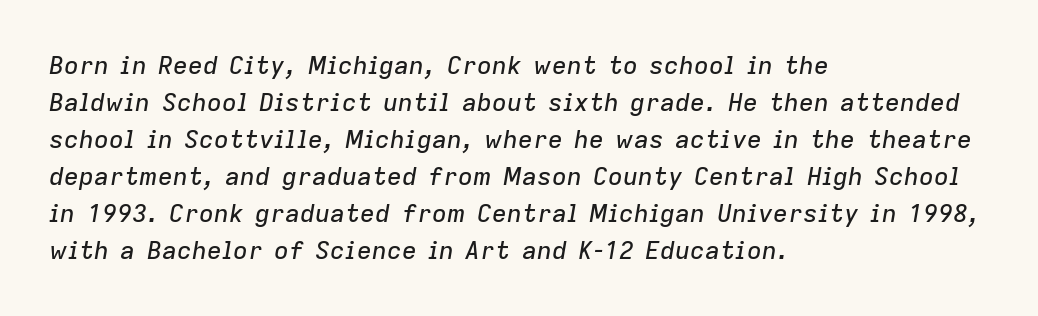
The image shows 25 px text type, italic (leaning right); set left-aligned, normal line spacing (1.48x), normal letter spacing, not underlined.
